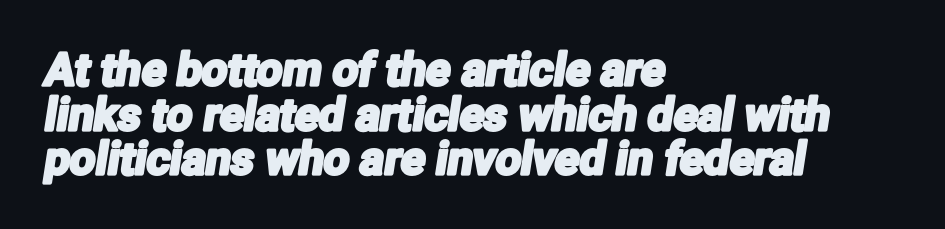
The image shows 45 px condensed sans-serif type; set left-aligned, tight line spacing (0.99x), normal letter spacing, not underlined; low stroke contrast and a medium x-height.
